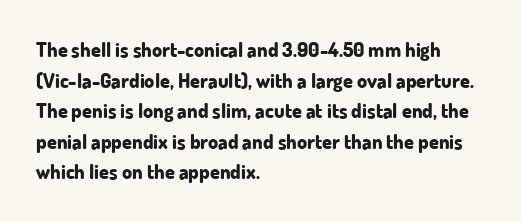
Underlining? Definitely not there. The paragraph has a hard left edge and a soft right edge. A typesetter would mark this as roman, not italic. What weight is shown? A full bold with thick strokes.
